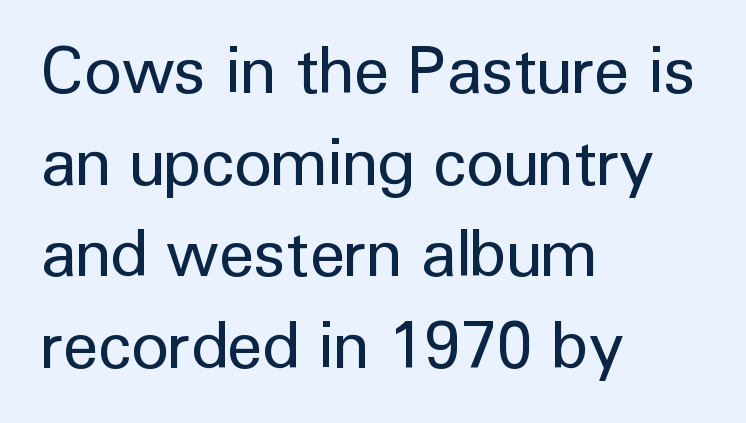
The image shows 65 px regular-weight sans-serif type, upright; set left-aligned, normal line spacing (1.41x), normal letter spacing, not underlined; low stroke contrast and a medium x-height.
